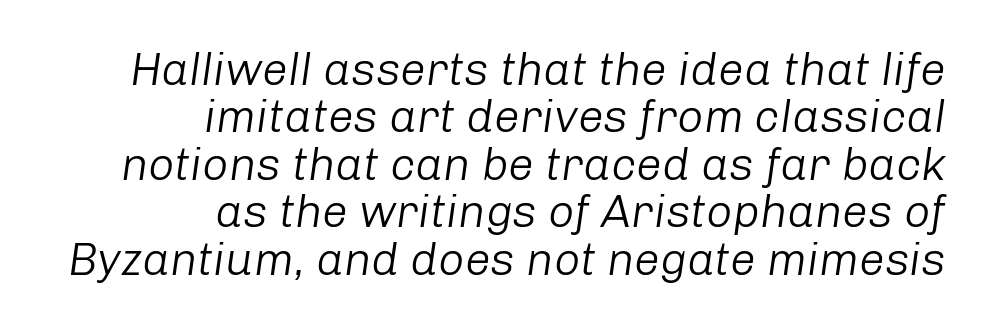
{"italic": "yes", "lean": "right", "slant_degrees": 8, "bold": "no", "weight": "light", "width": "normal", "stroke_contrast": "low", "x_height": "medium", "monospaced": "no", "underline": "no", "align": "right", "line_spacing": "tight", "line_spacing_ratio": 1.03, "letter_spacing": "normal", "letter_spacing_em": 0.0, "glyph_px": 46}
